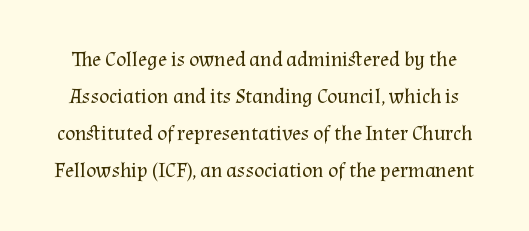
The image shows 21 px text type, upright; set line spacing 1.76x, normal letter spacing, not underlined.
